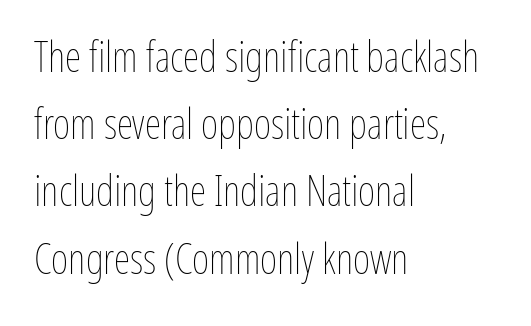
The image shows 42 px thin, condensed type, upright; set left-aligned, normal line spacing (1.6x), normal letter spacing, not underlined; low stroke contrast and a medium x-height.
